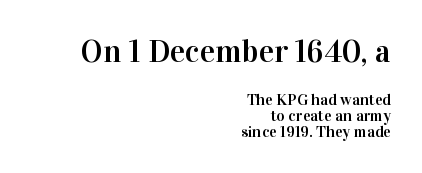
Is there much room between lines? No — they nearly touch. Standard letterfit; no display-style spreading of the glyphs. In terms of letterform style, serifs are clearly present. The strip under each line holds only bare page. Reading top to bottom, the characters get smaller at the block break.
